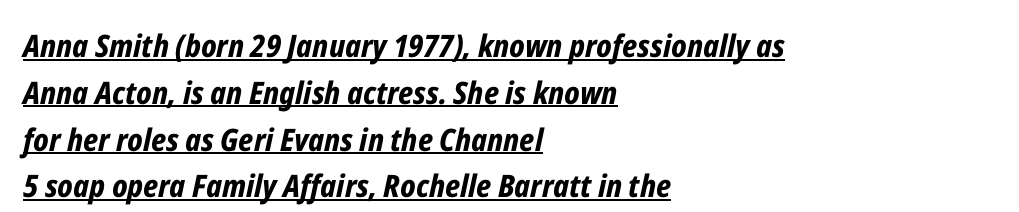
{"italic": "yes", "lean": "right", "slant_degrees": 12, "bold": "yes", "weight": "bold", "width": "condensed", "stroke_contrast": "low", "x_height": "medium", "monospaced": "no", "underline": "yes", "align": "left", "line_spacing": "normal", "line_spacing_ratio": 1.51, "letter_spacing": "normal", "letter_spacing_em": 0.0, "glyph_px": 31}
